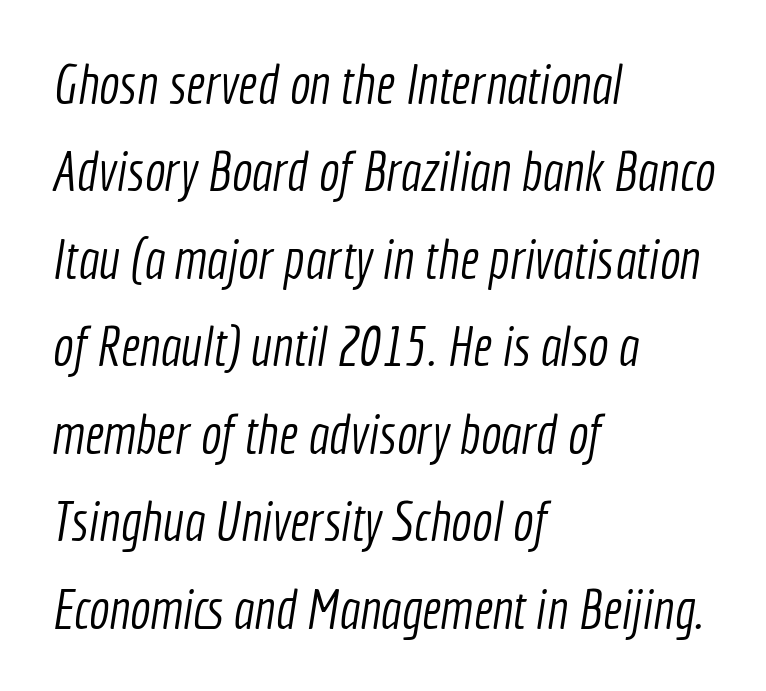
The image shows 55 px light, condensed sans-serif type; set left-aligned, normal line spacing (1.59x), normal letter spacing, not underlined; a medium x-height.
